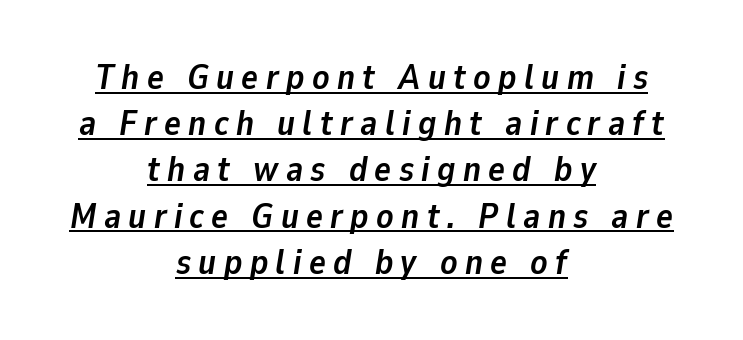
Caption: lettering with a line underneath. Summary of vertical rhythm: regular, with standard interline spacing. Both edges are ragged and mirror each other, which tells us the setting is centered. Italic: yes, the glyphs are oblique.
